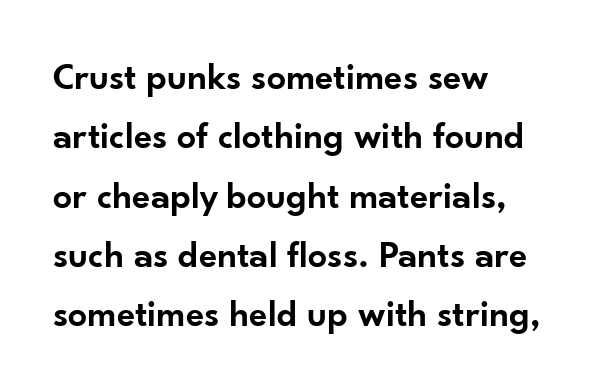
Q: Is the text bold? A: Semi-bold.
Q: Is the text italic (slanted)? A: No, it is upright.
Q: Is the typeface a serif or a sans-serif typeface? A: Sans-serif.
Q: Is the text underlined? A: No.
Q: How is the paragraph aligned? A: Left-aligned.
Q: Is the spacing between letters normal or unusually wide? A: Normal.
Q: Is the spacing between lines tight, normal or loose? A: Normal.
Q: Width (condensed, normal, or wide)? A: Normal.
Q: Stroke contrast? A: Low.
Q: x-height? A: Small.
Q: Monospaced? A: No.
